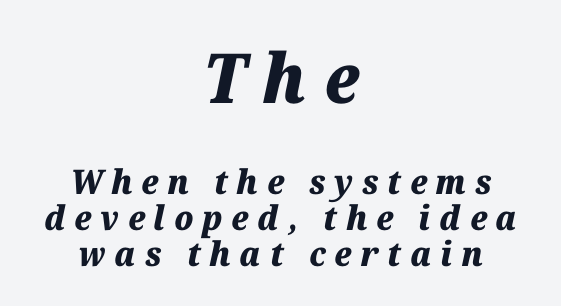
The image shows 69 px heavy type, italic (leaning right); set centered, tight line spacing (1.06x), unusually wide letter spacing (+0.26 em), not underlined; the first (top) block is 2.03x larger; medium stroke contrast and a medium x-height.
